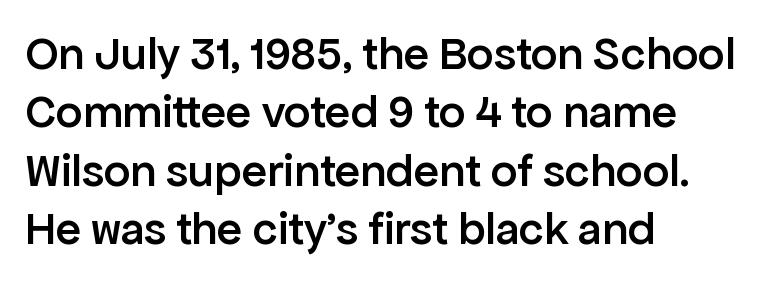
The image shows 47 px semibold sans-serif type, upright; set left-aligned, line spacing 1.24x, normal letter spacing, not underlined; low stroke contrast and a medium x-height.
